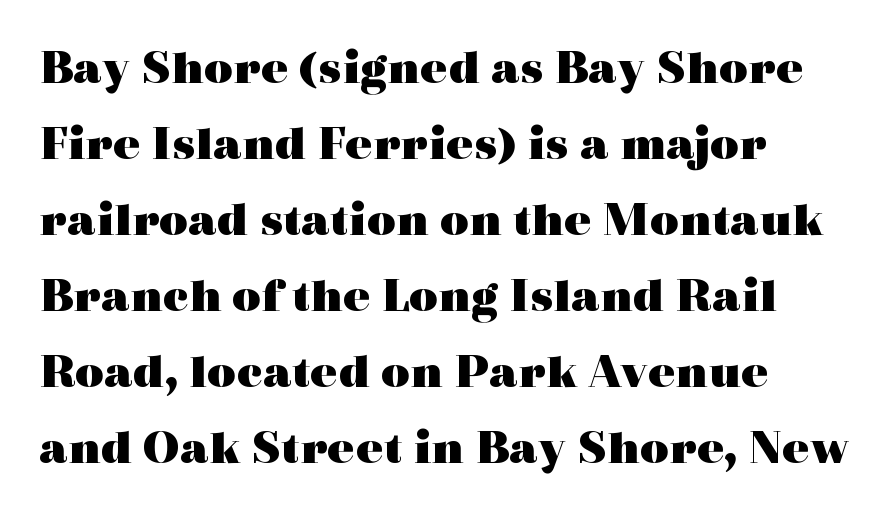
The image shows 50 px heavy, wide serif type, upright; set left-aligned, normal line spacing (1.52x), normal letter spacing, not underlined; a medium x-height.
